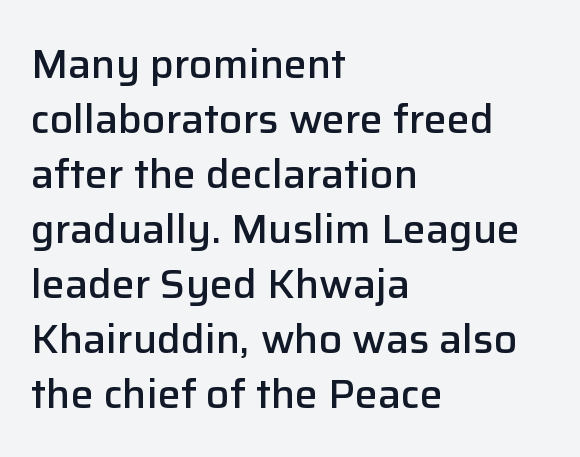
The image shows 41 px semibold sans-serif type, upright; set left-aligned, normal line spacing (1.34x), normal letter spacing, not underlined; low stroke contrast and a medium x-height.
